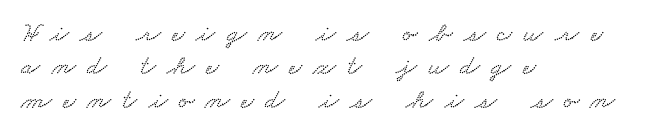
Q: Is the text underlined? A: No.
Q: How is the paragraph aligned? A: Left-aligned.
Q: Is the spacing between letters normal or unusually wide? A: Unusually wide.
Q: Width (condensed, normal, or wide)? A: Wide.
Q: Stroke contrast? A: Low.
Q: x-height? A: Small.
Q: Monospaced? A: No.
